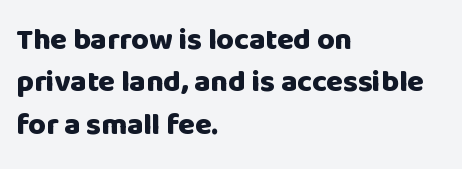
The image shows 30 px heavy sans-serif type, upright; set left-aligned, normal line spacing (1.41x), normal letter spacing, not underlined; low stroke contrast and a large x-height.
